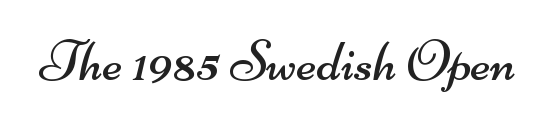
Q: Is the text bold? A: No.
Q: Is the typeface a serif or a sans-serif typeface? A: Sans-serif.
Q: Is the text underlined? A: No.
Q: Is the spacing between letters normal or unusually wide? A: Normal.
Q: Width (condensed, normal, or wide)? A: Wide.
Q: Stroke contrast? A: Medium.
Q: x-height? A: Small.
Q: Monospaced? A: No.
